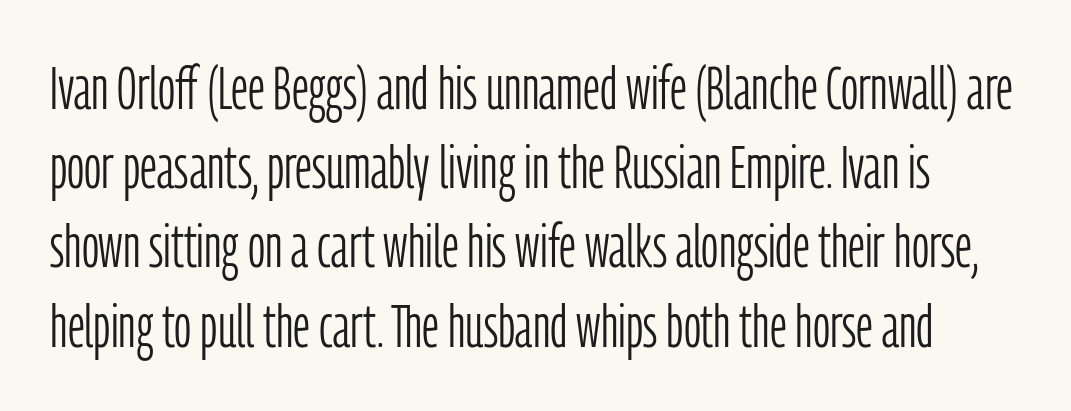
Looks like regular typesetting: each glyph gets only the width it needs. Letters have the restrained weight of plain body copy at most. The specimen reads as upright at a glance. The block of text has a typical density, with ordinary space between rows.
